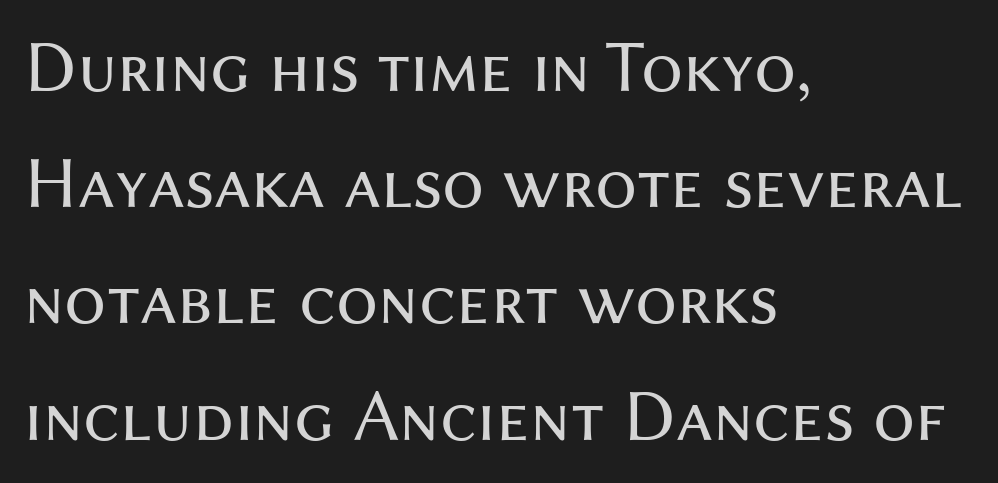
The image shows 74 px regular-weight sans-serif type, upright; set left-aligned, normal line spacing (1.57x), normal letter spacing, not underlined; medium stroke contrast and a medium x-height.
